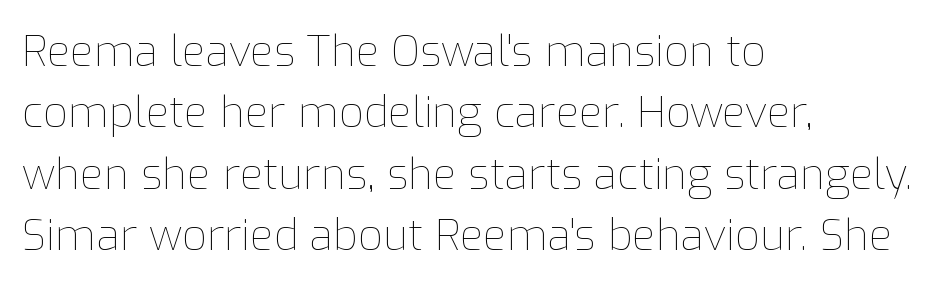
The image shows 43 px thin type, upright; set left-aligned, normal line spacing (1.43x), normal letter spacing, not underlined; low stroke contrast and a medium x-height.
